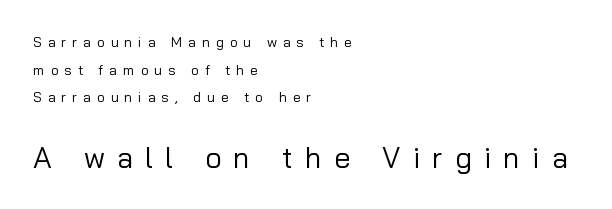
{"serif": "no", "italic": "no", "bold": "no", "weight": "regular", "width": "normal", "stroke_contrast": "low", "x_height": "medium", "monospaced": "no", "underline": "no", "align": "left", "line_spacing": "loose", "line_spacing_ratio": 1.97, "letter_spacing": "wide", "letter_spacing_em": 0.42, "larger_block": "second", "size_ratio": 2.07, "glyph_px": 29}
